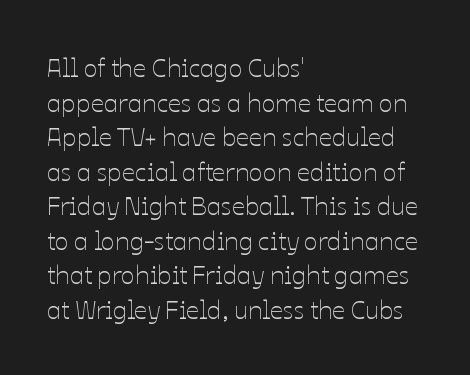
Q: Is the text bold? A: No.
Q: Is the text italic (slanted)? A: No, it is upright.
Q: Is the text underlined? A: No.
Q: How is the paragraph aligned? A: Left-aligned.
Q: Is the spacing between letters normal or unusually wide? A: Normal.
Q: Is the spacing between lines tight, normal or loose? A: Normal.
